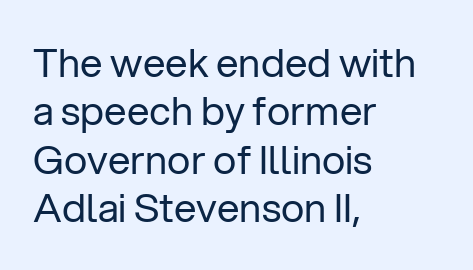
{"serif": "no", "italic": "no", "bold": "no", "weight": "regular", "width": "normal", "stroke_contrast": "low", "x_height": "medium", "monospaced": "no", "underline": "no", "align": "left", "line_spacing_ratio": 1.21, "letter_spacing": "normal", "letter_spacing_em": 0.0, "glyph_px": 40}
